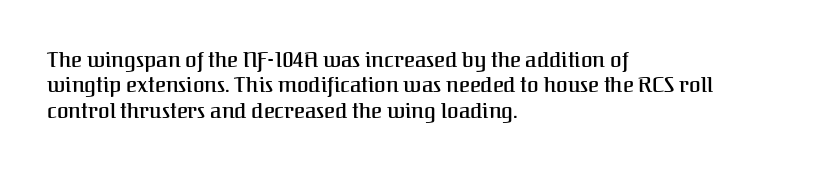
Short and long lines alike share a common starting point at left. Letters rest on an invisible, unmarked baseline. No extra tracking has been applied to these lines. Is there any slant? The stems are plumb.
